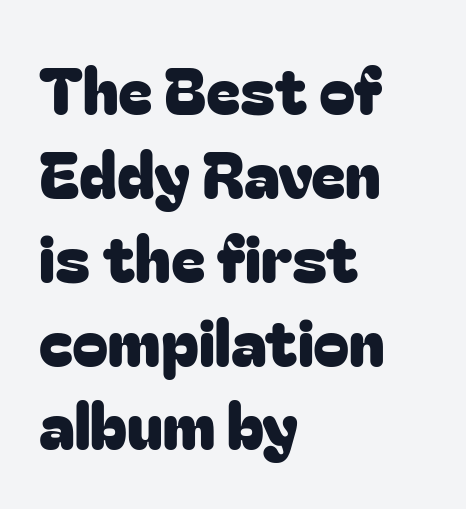
Vertical spacing — default. The letters sit at their default tracking, neither squeezed nor spread. The zone under the glyphs is completely vacant. Does the lettering tilt? It doesn't — this is upright. A sans-serif font was chosen for this passage.
